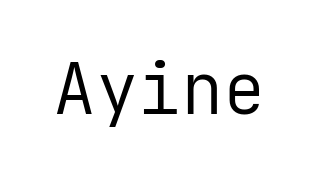
The image shows 71 px regular-weight sans-serif type, upright, monospaced; set normal letter spacing, not underlined; low stroke contrast and a medium x-height.
